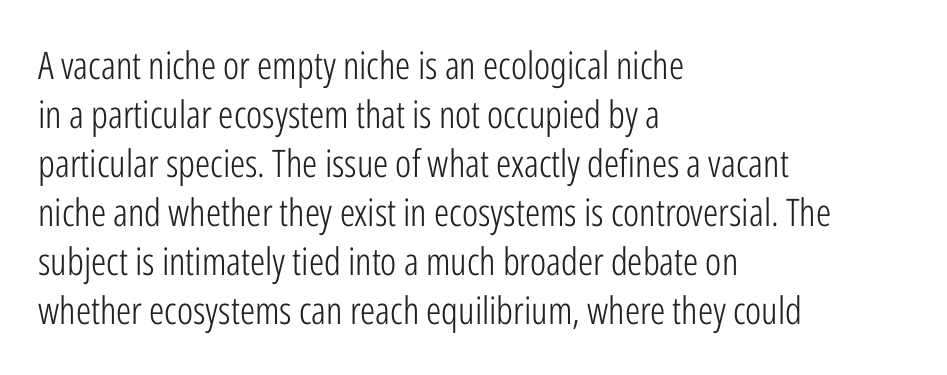
Note the varied advance widths — an 'i' is clearly narrower than an 'm'. No italicization has been applied; the sample stays upright. Is there much room between lines? A standard amount, neither cramped nor airy. The weight tops out at a normal text grade. Bare-footed words on every line. Unlike a traditional serif, this face leaves its strokes unadorned.
